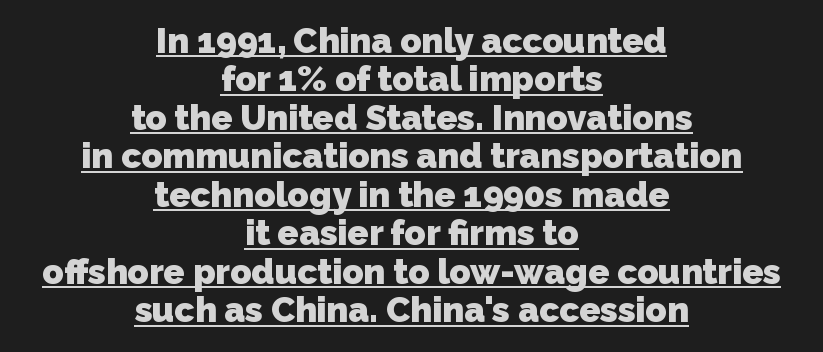
{"serif": "no", "bold": "yes", "weight": "heavy", "width": "normal", "stroke_contrast": "low", "x_height": "medium", "monospaced": "no", "underline": "yes", "align": "center", "line_spacing": "tight", "line_spacing_ratio": 1.1, "letter_spacing": "normal", "letter_spacing_em": 0.0, "glyph_px": 35}
